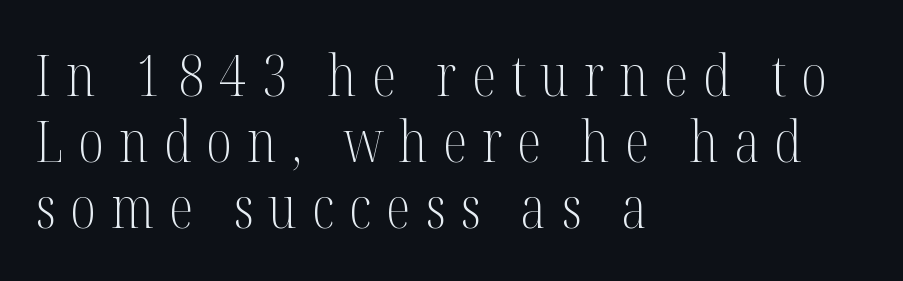
Q: Is the text bold? A: No.
Q: Is the text italic (slanted)? A: No, it is upright.
Q: Is the typeface a serif or a sans-serif typeface? A: Serif.
Q: Is the text underlined? A: No.
Q: How is the paragraph aligned? A: Left-aligned.
Q: Is the spacing between letters normal or unusually wide? A: Unusually wide.
Q: Width (condensed, normal, or wide)? A: Condensed.
Q: Stroke contrast? A: Medium.
Q: x-height? A: Medium.
Q: Monospaced? A: No.
